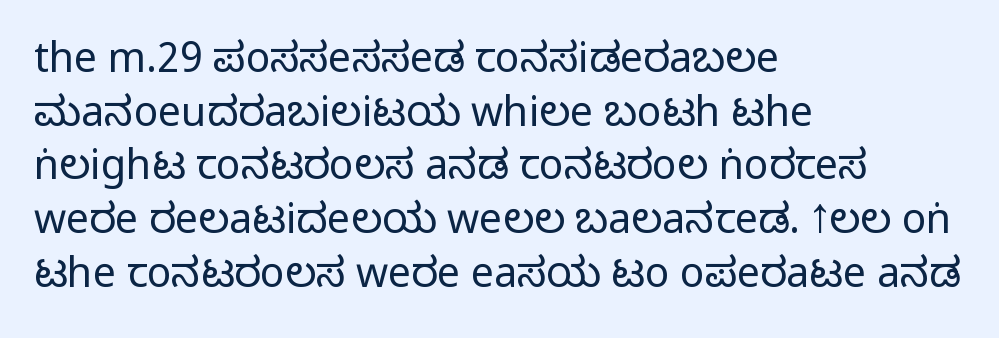
Q: Is the text italic (slanted)? A: No, it is upright.
Q: Is the typeface a serif or a sans-serif typeface? A: Sans-serif.
Q: Is the text underlined? A: No.
Q: How is the paragraph aligned? A: Left-aligned.
Q: Is the spacing between letters normal or unusually wide? A: Normal.
Q: Is the spacing between lines tight, normal or loose? A: Normal.
Q: Width (condensed, normal, or wide)? A: Condensed.
Q: Stroke contrast? A: Medium.
Q: Monospaced? A: No.
